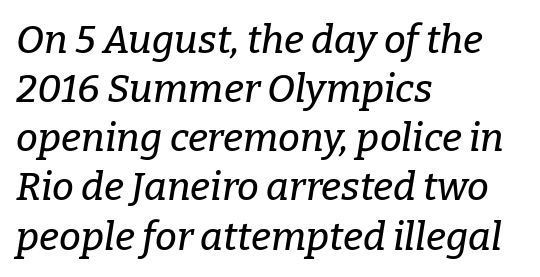
The image shows 39 px serif type, italic (leaning right); set left-aligned, normal line spacing (1.26x), normal letter spacing, not underlined; low stroke contrast and a medium x-height.
